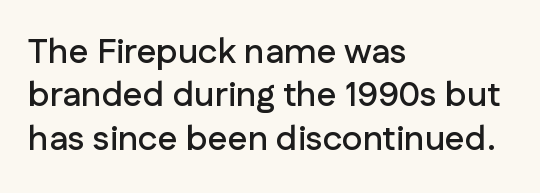
Q: Is the text italic (slanted)? A: No, it is upright.
Q: Is the typeface a serif or a sans-serif typeface? A: Sans-serif.
Q: Is the text underlined? A: No.
Q: How is the paragraph aligned? A: Left-aligned.
Q: Is the spacing between letters normal or unusually wide? A: Normal.
Q: Width (condensed, normal, or wide)? A: Normal.
Q: Stroke contrast? A: Low.
Q: x-height? A: Medium.
Q: Monospaced? A: No.
